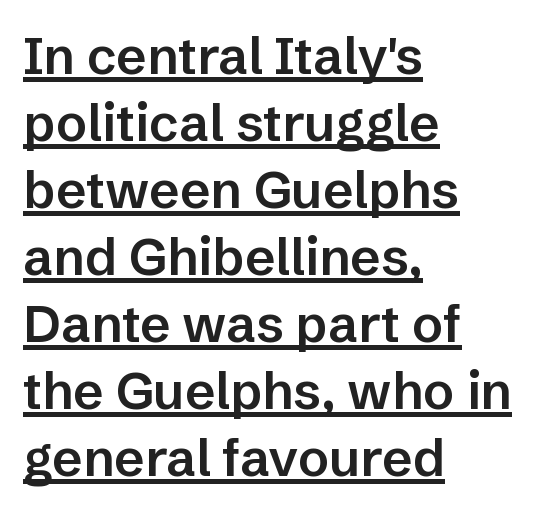
The image shows 52 px semibold sans-serif type, upright; set left-aligned, normal line spacing (1.29x), normal letter spacing, underlined; low stroke contrast and a medium x-height.
